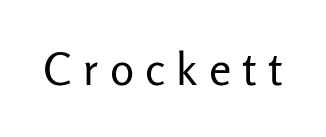
{"serif": "no", "italic": "no", "bold": "no", "weight": "regular", "width": "normal", "stroke_contrast": "low", "x_height": "medium", "monospaced": "no", "underline": "no", "letter_spacing": "wide", "letter_spacing_em": 0.25, "glyph_px": 45}
